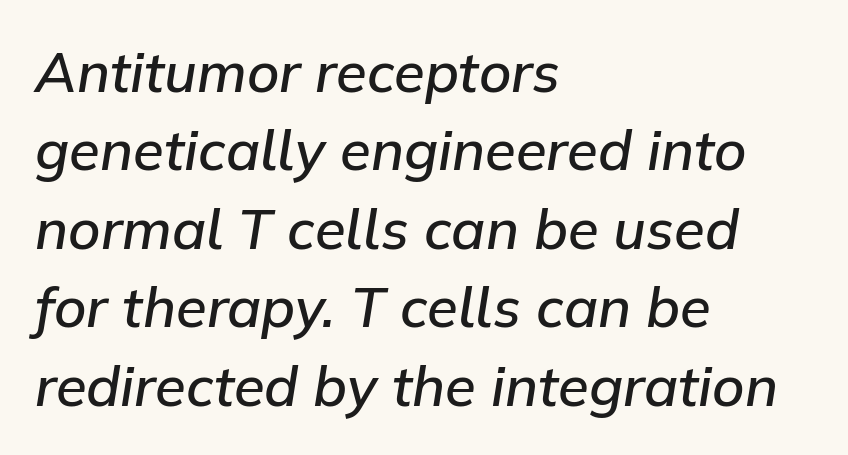
{"italic": "yes", "lean": "right", "slant_degrees": 9, "bold": "semi", "weight": "semibold", "width": "normal", "stroke_contrast": "low", "x_height": "medium", "monospaced": "no", "underline": "no", "align": "left", "line_spacing": "normal", "line_spacing_ratio": 1.4, "letter_spacing": "normal", "letter_spacing_em": 0.0, "glyph_px": 56}
